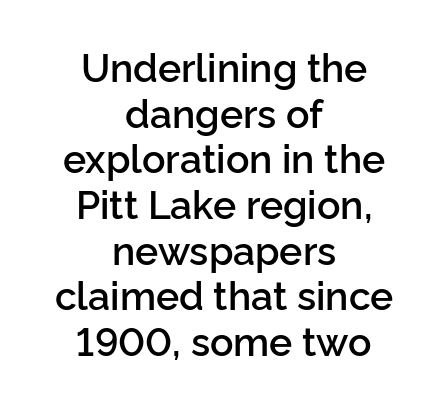
Strokes here are thickened, but only to semibold level. Ordinary non-slanted type is in use. A bare baseline throughout the passage. In terms of letterspacing, this is plain default setting. The characters display no serif detailing; their extremities are plain. These lines are rendered in a variable-pitch font.
